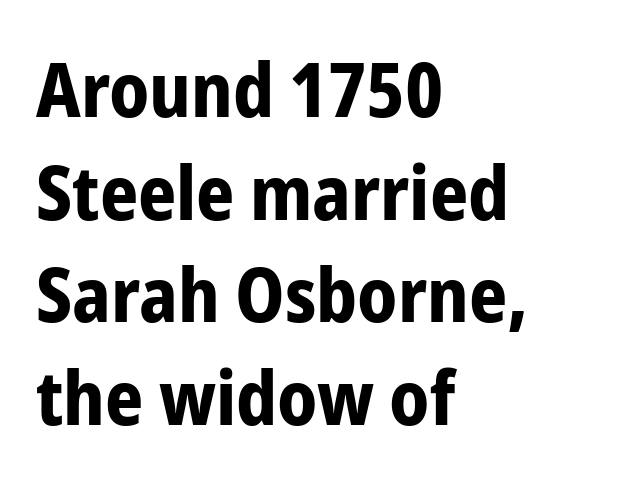
The image shows 75 px bold, condensed sans-serif type, upright; set left-aligned, normal line spacing (1.37x), normal letter spacing, not underlined; low stroke contrast and a medium x-height.
